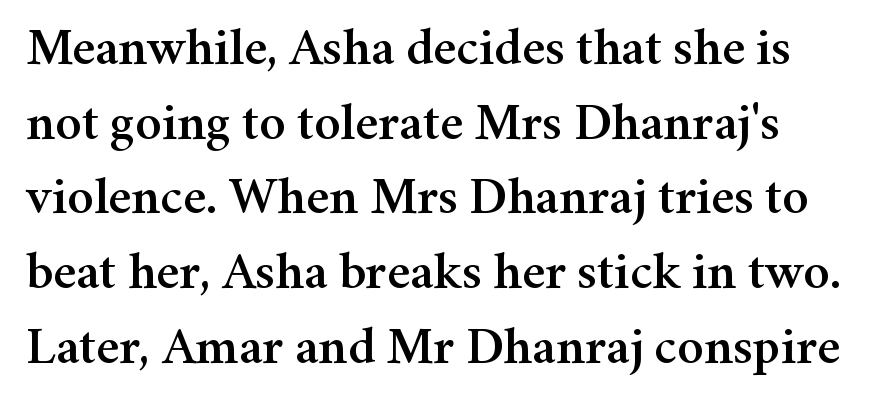
Q: Is the text italic (slanted)? A: No, it is upright.
Q: Is the typeface a serif or a sans-serif typeface? A: Serif.
Q: Is the text underlined? A: No.
Q: Is the spacing between letters normal or unusually wide? A: Normal.
Q: Is the spacing between lines tight, normal or loose? A: Normal.
Q: Width (condensed, normal, or wide)? A: Normal.
Q: Stroke contrast? A: Medium.
Q: x-height? A: Medium.
Q: Monospaced? A: No.
